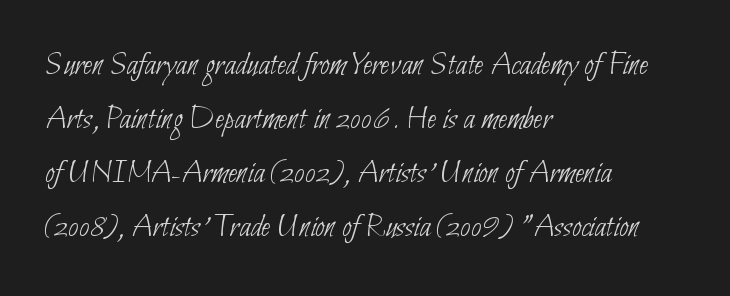
{"serif": "no", "bold": "no", "weight": "thin", "width": "condensed", "stroke_contrast": "low", "x_height": "small", "monospaced": "no", "underline": "no", "align": "left", "line_spacing": "normal", "line_spacing_ratio": 1.59, "letter_spacing": "normal", "letter_spacing_em": 0.0, "glyph_px": 34}
